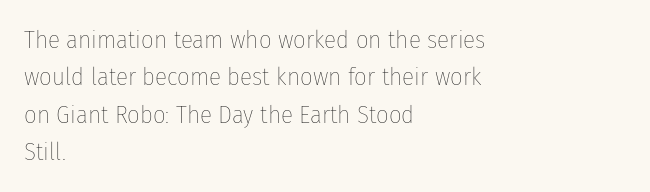
The image shows 25 px text type, upright; set left-aligned, normal line spacing (1.5x), normal letter spacing, not underlined.
